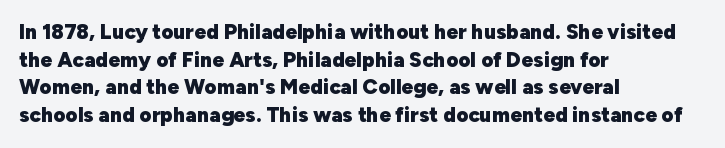
The image shows 21 px bold type, upright; set left-aligned, normal line spacing (1.32x), normal letter spacing, not underlined.
